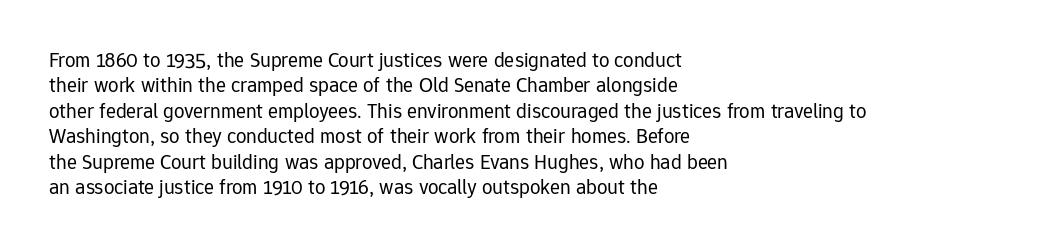
A bare baseline throughout the passage. Line beginnings align vertically; line endings do not. This sample uses plain, unmodified letter spacing. Posture: straight, roman, zero tilt. Is this a heavy cut? Hardly; it is regular or lighter.
